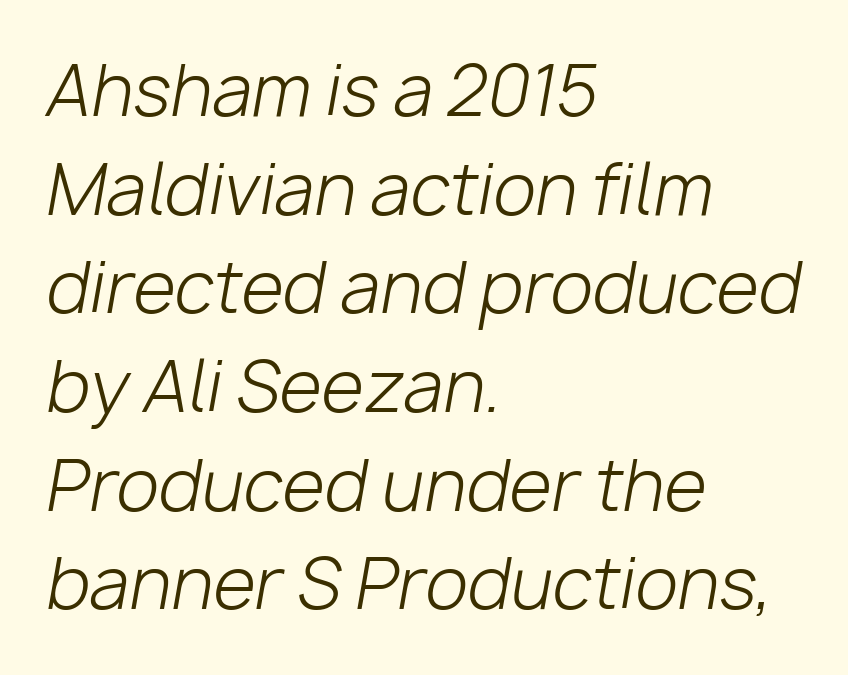
Horizontally, the lines are justified to the leading edge only. Regarding leading, the lines here are spaced in the standard way. The gaps between neighbouring characters are ordinary and unremarkable. Think of a printed novel: that variable character pitch is what you see here.
